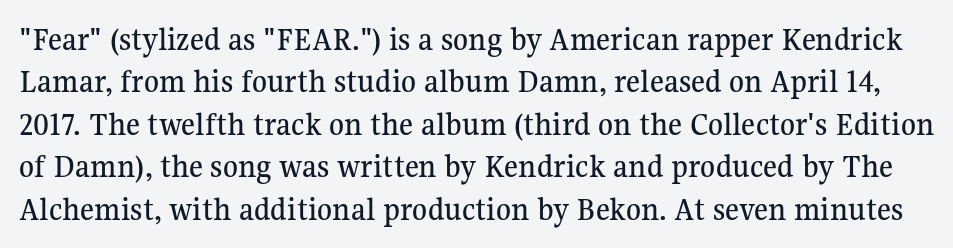
{"serif": "yes", "italic": "no", "width": "normal", "stroke_contrast": "medium", "x_height": "medium", "monospaced": "no", "underline": "no", "line_spacing": "normal", "line_spacing_ratio": 1.25, "letter_spacing": "normal", "letter_spacing_em": 0.0, "glyph_px": 34}
